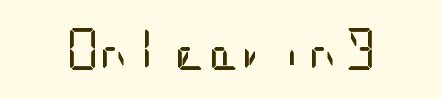
Q: Is the text bold? A: No.
Q: Is the text italic (slanted)? A: No, it is upright.
Q: Is the typeface a serif or a sans-serif typeface? A: Sans-serif.
Q: Is the text underlined? A: No.
Q: Is the spacing between letters normal or unusually wide? A: Normal.
Q: Width (condensed, normal, or wide)? A: Condensed.
Q: Stroke contrast? A: Low.
Q: x-height? A: Large.
